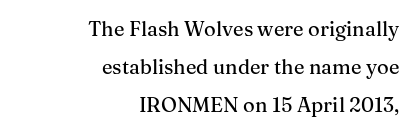
Q: Is the text italic (slanted)? A: No, it is upright.
Q: Is the text underlined? A: No.
Q: How is the paragraph aligned? A: Right-aligned.
Q: Is the spacing between letters normal or unusually wide? A: Normal.
Q: Is the spacing between lines tight, normal or loose? A: Loose.
